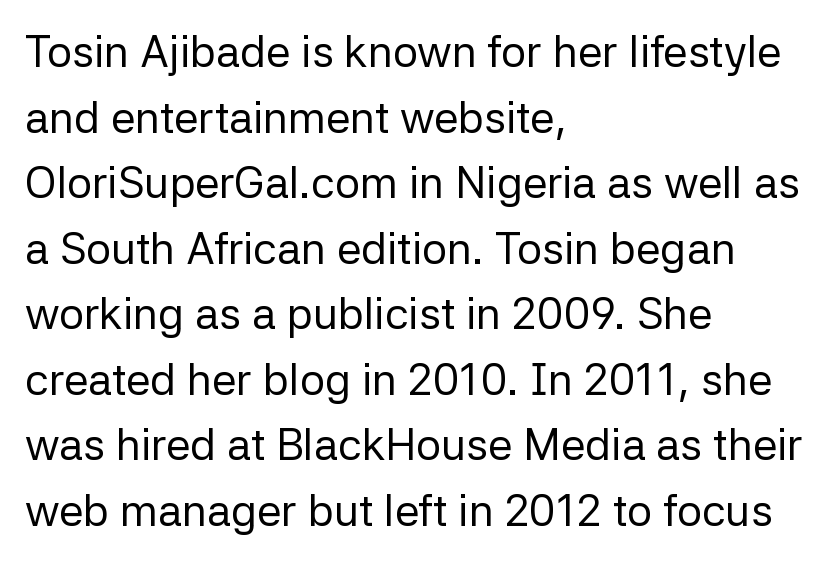
Q: Is the text bold? A: No.
Q: Is the text italic (slanted)? A: No, it is upright.
Q: Is the typeface a serif or a sans-serif typeface? A: Sans-serif.
Q: Is the text underlined? A: No.
Q: How is the paragraph aligned? A: Left-aligned.
Q: Is the spacing between letters normal or unusually wide? A: Normal.
Q: Is the spacing between lines tight, normal or loose? A: Normal.
Q: Width (condensed, normal, or wide)? A: Normal.
Q: Stroke contrast? A: Low.
Q: x-height? A: Medium.
Q: Monospaced? A: No.
